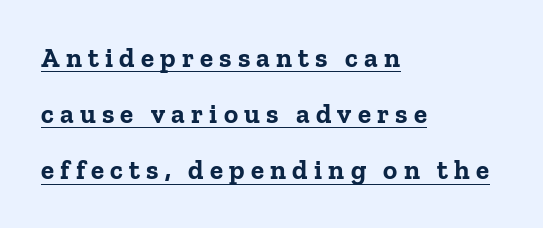
The image shows 27 px bold type, upright; set left-aligned, loose line spacing (2.08x), unusually wide letter spacing (+0.23 em), underlined.
